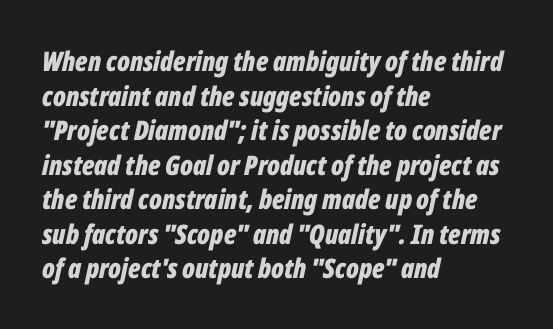
The image shows 27 px bold type, italic (leaning right); set left-aligned, normal line spacing (1.28x), normal letter spacing, not underlined.
